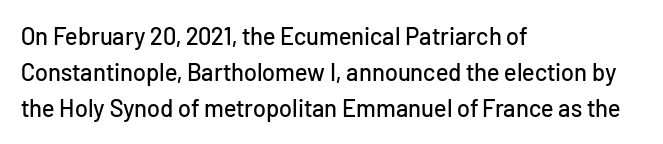
The image shows 24 px text type, upright; set left-aligned, normal line spacing (1.51x), normal letter spacing, not underlined.
